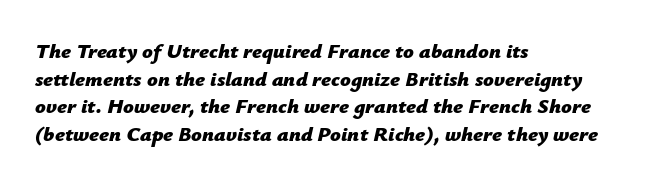
Q: Is the text bold? A: Yes.
Q: Is the text italic (slanted)? A: Yes, it leans right by about 12 degrees.
Q: Is the text underlined? A: No.
Q: How is the paragraph aligned? A: Left-aligned.
Q: Is the spacing between letters normal or unusually wide? A: Normal.
Q: Is the spacing between lines tight, normal or loose? A: Normal.
